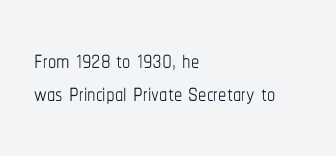
{"italic": "no", "bold": "no", "weight": "thin", "width": "condensed", "stroke_contrast": "low", "x_height": "medium", "monospaced": "no", "underline": "no", "align": "left", "line_spacing": "tight", "line_spacing_ratio": 1.01, "letter_spacing": "normal", "letter_spacing_em": 0.0, "glyph_px": 33}
